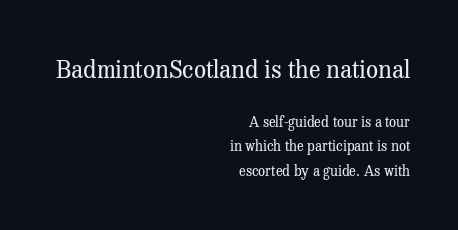
Q: Is the text bold? A: No.
Q: Is the text italic (slanted)? A: No, it is upright.
Q: Is the text underlined? A: No.
Q: How is the paragraph aligned? A: Right-aligned.
Q: Is the spacing between letters normal or unusually wide? A: Normal.
Q: Which block of text is set in a larger size, the first (top) or the second (bottom)? A: The first (top) one.
